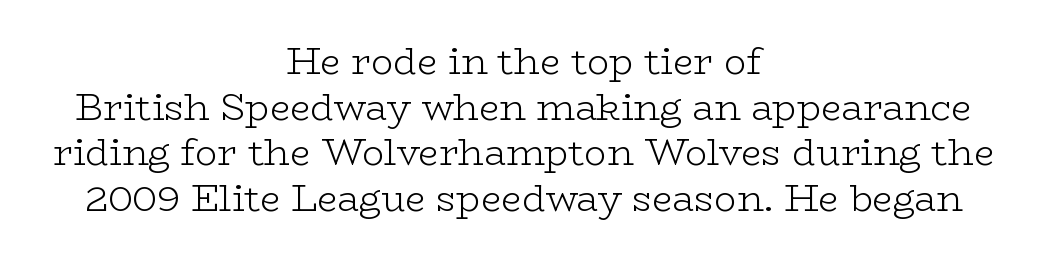
The font sits on the lighter half of the weight spectrum, regular included. Each letter keeps its own natural width here, so spacing adapts to shape. Letters rest on an invisible, unmarked baseline. This rendering leaves character spacing at its baseline value.
